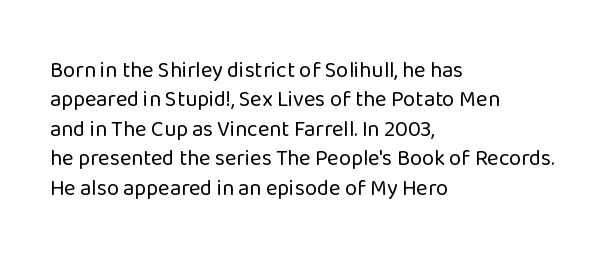
Q: Is the text bold? A: No.
Q: Is the text italic (slanted)? A: No, it is upright.
Q: Is the text underlined? A: No.
Q: How is the paragraph aligned? A: Left-aligned.
Q: Is the spacing between letters normal or unusually wide? A: Normal.
Q: Is the spacing between lines tight, normal or loose? A: Normal.
